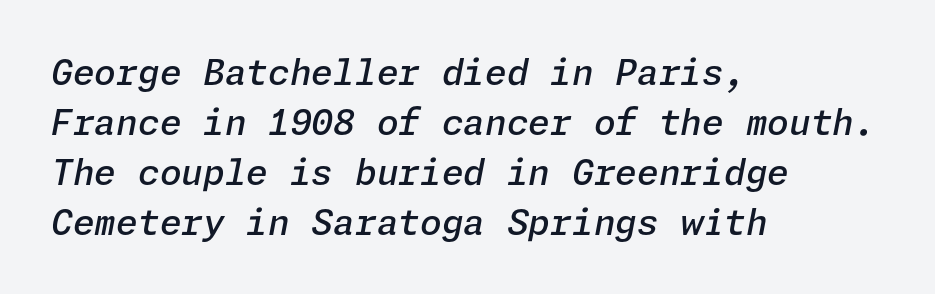
Caption: multi-line text, flush left, ragged right. The gap between lines stays unmarked. Does the lettering tilt? It does — this is italic. Honestly, the letter spacing is just normal — you wouldn't notice it. These lines sit exactly where default settings would place them.
